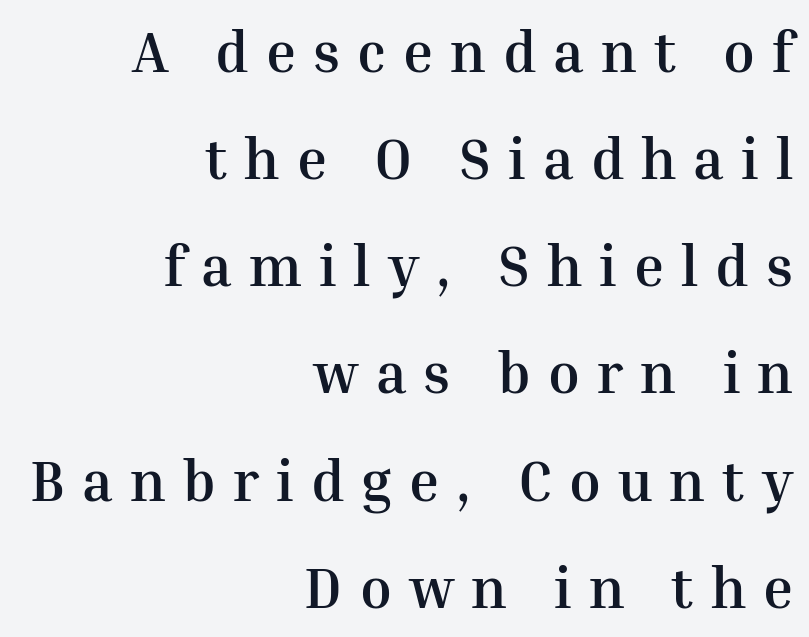
The image shows 57 px semibold serif type, upright; set right-aligned, line spacing 1.88x, unusually wide letter spacing (+0.3 em), not underlined; medium stroke contrast and a medium x-height.
